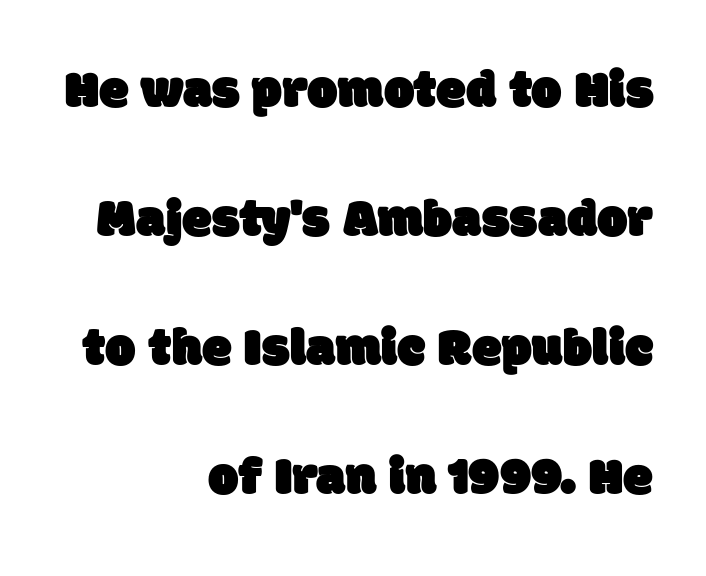
{"serif": "no", "width": "normal", "stroke_contrast": "low", "x_height": "large", "monospaced": "no", "underline": "no", "align": "right", "line_spacing": "loose", "line_spacing_ratio": 2.39, "letter_spacing": "normal", "letter_spacing_em": 0.0, "glyph_px": 54}
